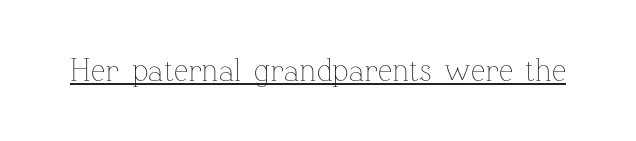
{"italic": "no", "bold": "no", "weight": "thin", "width": "normal", "stroke_contrast": "low", "x_height": "medium", "monospaced": "no", "underline": "yes", "letter_spacing": "normal", "letter_spacing_em": 0.0, "glyph_px": 32}
